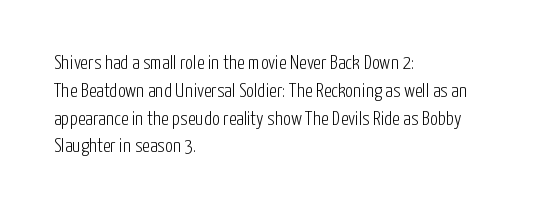
Q: Is the text bold? A: No.
Q: Is the text italic (slanted)? A: No, it is upright.
Q: Is the text underlined? A: No.
Q: How is the paragraph aligned? A: Left-aligned.
Q: Is the spacing between letters normal or unusually wide? A: Normal.
Q: Is the spacing between lines tight, normal or loose? A: Normal.
